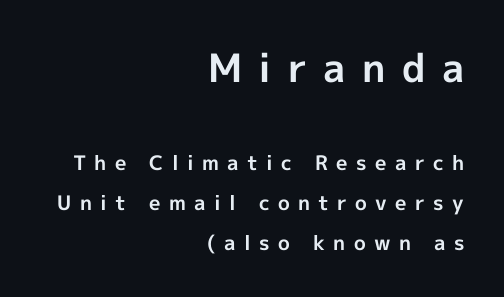
{"serif": "no", "italic": "no", "bold": "yes", "weight": "bold", "width": "normal", "x_height": "medium", "monospaced": "no", "underline": "no", "align": "right", "line_spacing": "loose", "line_spacing_ratio": 1.98, "letter_spacing": "wide", "letter_spacing_em": 0.42, "larger_block": "first", "size_ratio": 1.95, "glyph_px": 39}
